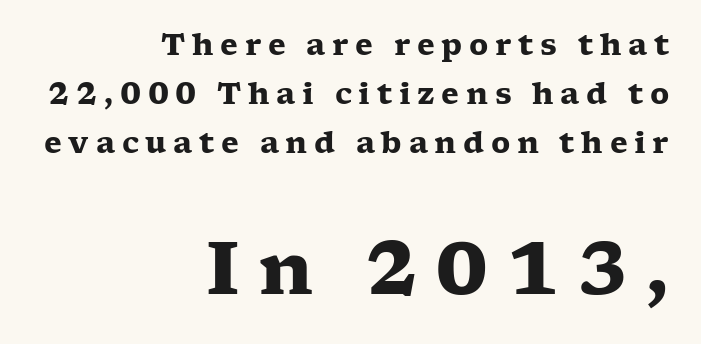
Q: Is the text bold? A: Yes.
Q: Is the text italic (slanted)? A: No, it is upright.
Q: Is the typeface a serif or a sans-serif typeface? A: Serif.
Q: Is the text underlined? A: No.
Q: How is the paragraph aligned? A: Right-aligned.
Q: Is the spacing between letters normal or unusually wide? A: Unusually wide.
Q: Is the spacing between lines tight, normal or loose? A: Normal.
Q: Which block of text is set in a larger size, the first (top) or the second (bottom)? A: The second (bottom) one.
Q: Width (condensed, normal, or wide)? A: Wide.
Q: Stroke contrast? A: Low.
Q: x-height? A: Medium.
Q: Monospaced? A: No.
